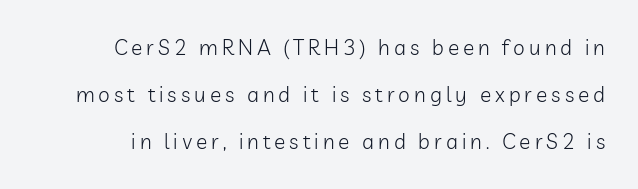
{"italic": "no", "bold": "no", "underline": "no", "line_spacing": "loose", "line_spacing_ratio": 2.25, "glyph_px": 21}
